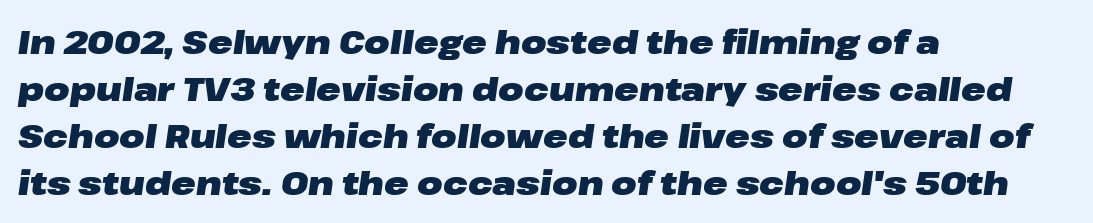
{"italic": "yes", "lean": "right", "slant_degrees": 8, "bold": "yes", "weight": "heavy", "width": "wide", "stroke_contrast": "low", "x_height": "medium", "monospaced": "no", "underline": "no", "align": "left", "line_spacing": "normal", "line_spacing_ratio": 1.42, "letter_spacing": "normal", "letter_spacing_em": 0.0, "glyph_px": 33}
